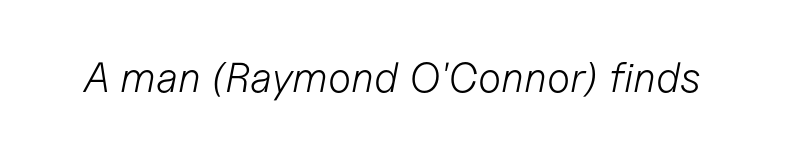
Q: Is the text bold? A: No.
Q: Is the text italic (slanted)? A: Yes, it leans right by about 11 degrees.
Q: Is the text underlined? A: No.
Q: Is the spacing between letters normal or unusually wide? A: Normal.
Q: Width (condensed, normal, or wide)? A: Normal.
Q: Stroke contrast? A: Low.
Q: x-height? A: Medium.
Q: Monospaced? A: No.
